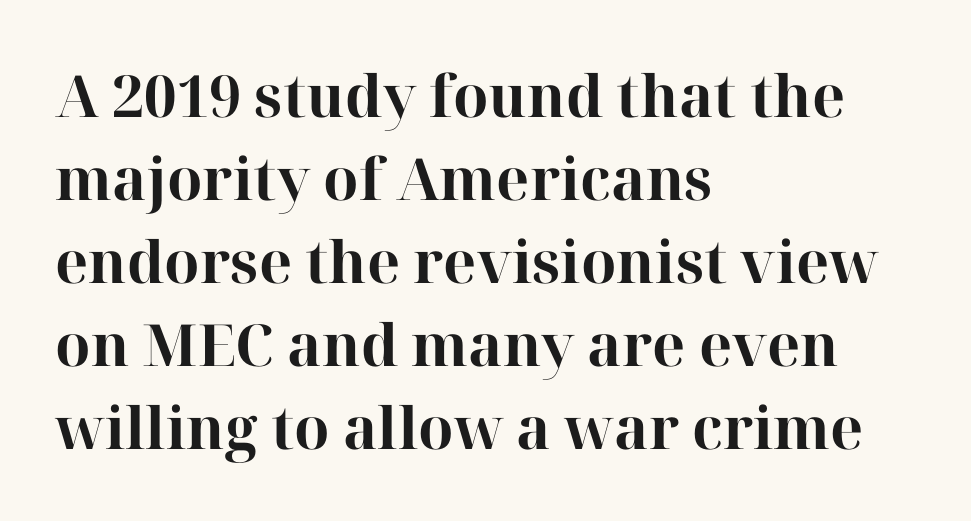
The characters display serif detailing at their extremities. Each line starts at the same left margin while the right side varies. This rendering features lettering with no underline. Characters follow at the spacing the type designer built in. These lines are rendered in a variable-pitch font. Normally led — the rows are evenly, conventionally spaced.
